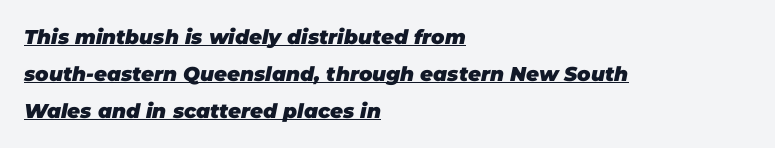
Q: Is the text bold? A: Yes.
Q: Is the text italic (slanted)? A: Yes, it leans right by about 11 degrees.
Q: Is the text underlined? A: Yes.
Q: How is the paragraph aligned? A: Left-aligned.
Q: Is the spacing between letters normal or unusually wide? A: Normal.
